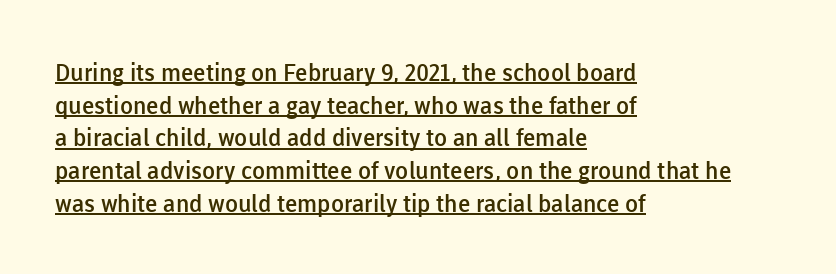
Q: Is the text bold? A: Semi-bold.
Q: Is the text italic (slanted)? A: No, it is upright.
Q: Is the text underlined? A: Yes.
Q: How is the paragraph aligned? A: Left-aligned.
Q: Is the spacing between letters normal or unusually wide? A: Normal.
Q: Is the spacing between lines tight, normal or loose? A: Normal.
